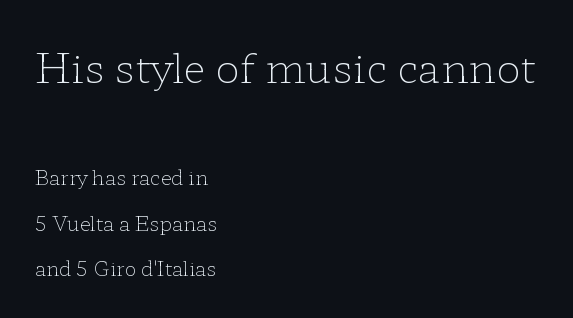
Q: Is the text bold? A: No.
Q: Is the text italic (slanted)? A: No, it is upright.
Q: Is the typeface a serif or a sans-serif typeface? A: Serif.
Q: Is the text underlined? A: No.
Q: How is the paragraph aligned? A: Left-aligned.
Q: Is the spacing between letters normal or unusually wide? A: Normal.
Q: Is the spacing between lines tight, normal or loose? A: Loose.
Q: Which block of text is set in a larger size, the first (top) or the second (bottom)? A: The first (top) one.
Q: Width (condensed, normal, or wide)? A: Wide.
Q: Stroke contrast? A: Low.
Q: x-height? A: Medium.
Q: Monospaced? A: No.
